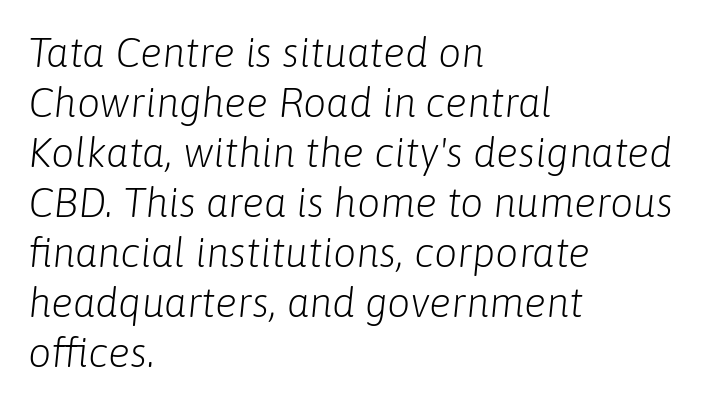
{"italic": "yes", "lean": "right", "slant_degrees": 6, "bold": "no", "weight": "light", "width": "normal", "stroke_contrast": "low", "x_height": "medium", "monospaced": "no", "underline": "no", "align": "left", "line_spacing_ratio": 1.22, "letter_spacing": "normal", "letter_spacing_em": 0.0, "glyph_px": 41}
